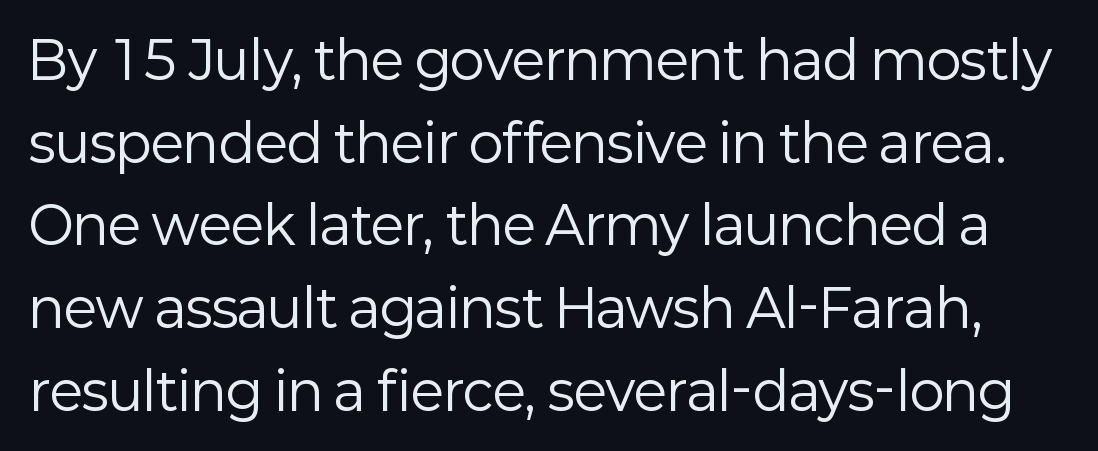
{"serif": "no", "italic": "no", "bold": "no", "weight": "regular", "width": "normal", "stroke_contrast": "low", "x_height": "medium", "monospaced": "no", "underline": "no", "line_spacing": "normal", "line_spacing_ratio": 1.59, "letter_spacing": "normal", "letter_spacing_em": 0.0, "glyph_px": 52}
